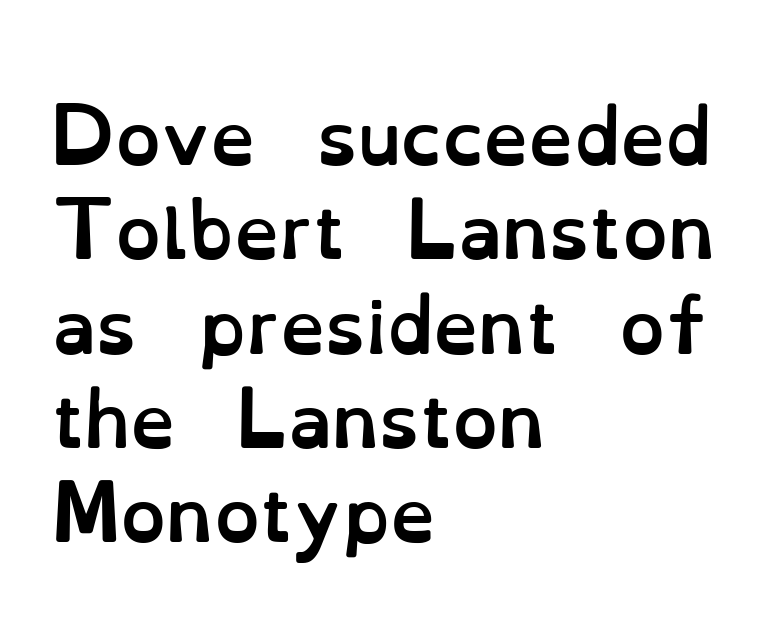
{"italic": "no", "bold": "yes", "weight": "semibold", "width": "normal", "stroke_contrast": "low", "x_height": "small", "monospaced": "no", "underline": "no", "align": "left", "line_spacing": "normal", "line_spacing_ratio": 1.31, "letter_spacing": "normal", "letter_spacing_em": 0.0, "glyph_px": 72}
